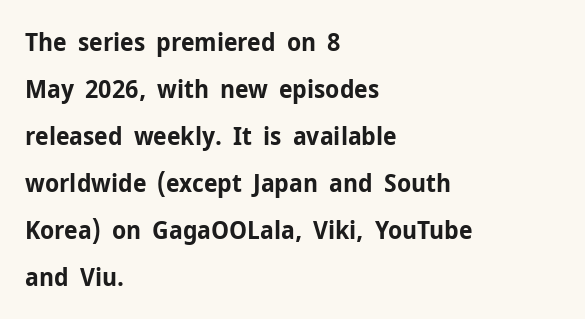
The image shows 25 px bold type, upright; set left-aligned, line spacing 1.88x, normal letter spacing, not underlined.
